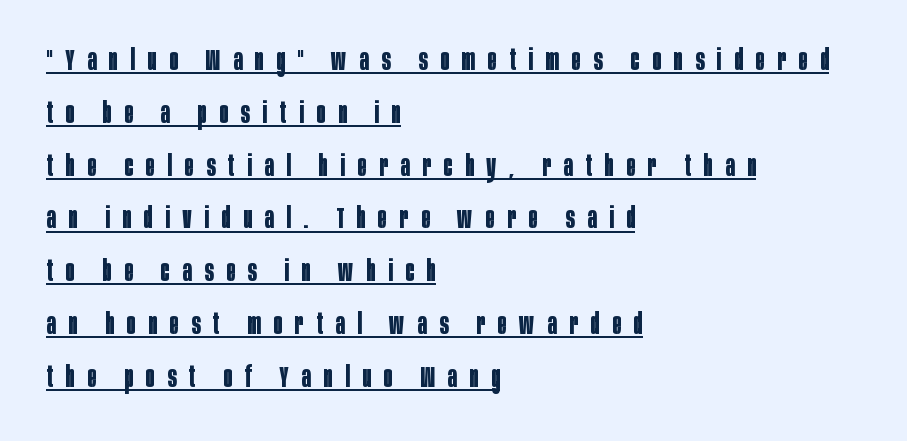
Is this a sans? Yes — the strokes have no serifs. Beneath each row of characters lies a ruled line. The rendering inserts visible extra space after every character. The face used here is proportionally spaced, like ordinary book or web type.
